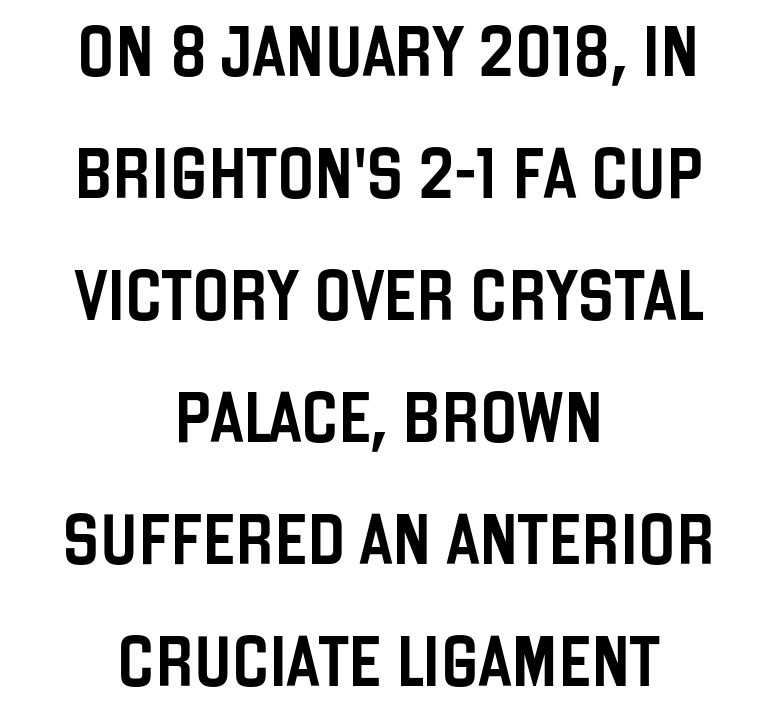
Q: Is the text italic (slanted)? A: No, it is upright.
Q: Is the typeface a serif or a sans-serif typeface? A: Sans-serif.
Q: Is the text underlined? A: No.
Q: How is the paragraph aligned? A: Centered.
Q: Is the spacing between letters normal or unusually wide? A: Normal.
Q: Is the spacing between lines tight, normal or loose? A: Loose.
Q: Width (condensed, normal, or wide)? A: Condensed.
Q: Stroke contrast? A: Low.
Q: x-height? A: Large.
Q: Monospaced? A: No.
